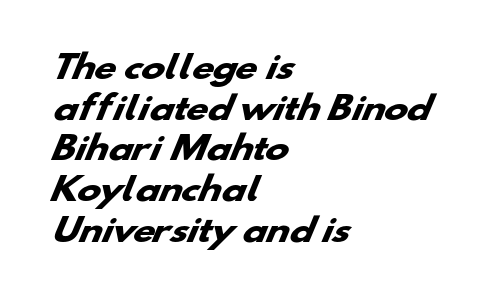
The image shows 32 px heavy, wide sans-serif type; set left-aligned, normal line spacing (1.27x), normal letter spacing, not underlined; low stroke contrast and a small x-height.
